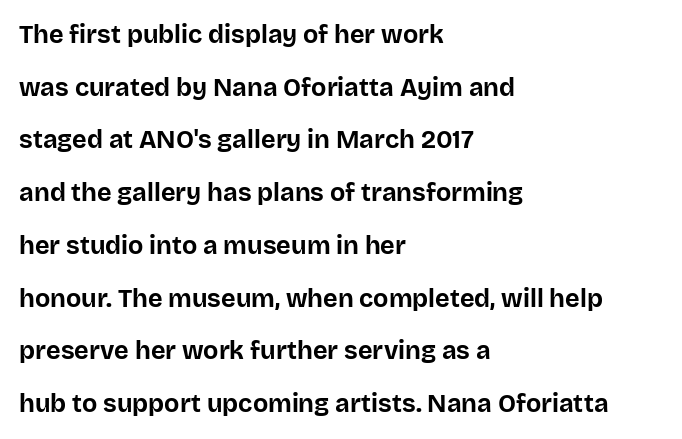
The image shows 25 px bold type, upright; set left-aligned, loose line spacing (2.11x), normal letter spacing, not underlined.
